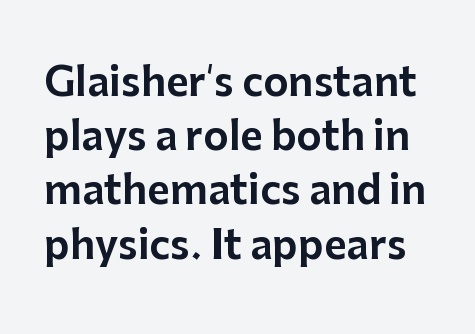
Here the glyphs are tracked normally, forming tight word shapes. Descender tails drop into unmarked territory. The axis of the letterforms is exactly vertical. Spacing verdict: proportional, widths tailored to each character. The face used here is a sans, in the tradition of grotesques and geometrics. Leading: standard.
